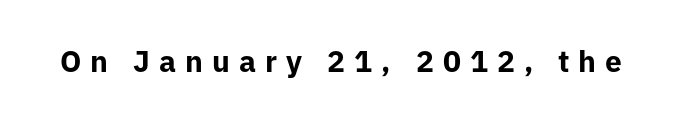
{"serif": "no", "italic": "no", "bold": "yes", "weight": "bold", "width": "normal", "stroke_contrast": "low", "x_height": "medium", "monospaced": "no", "underline": "no", "letter_spacing": "wide", "letter_spacing_em": 0.3, "glyph_px": 30}
